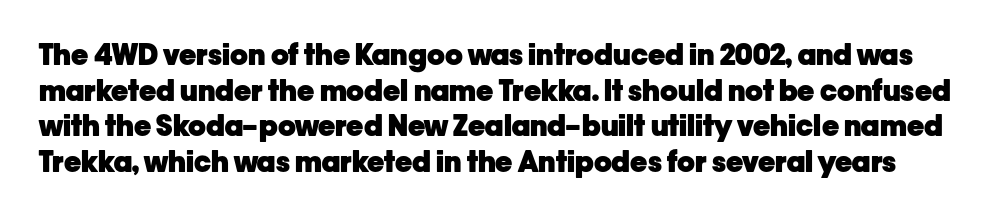
{"serif": "no", "italic": "no", "bold": "yes", "weight": "heavy", "width": "normal", "stroke_contrast": "low", "x_height": "medium", "monospaced": "no", "underline": "no", "line_spacing_ratio": 1.23, "letter_spacing": "normal", "letter_spacing_em": 0.0, "glyph_px": 29}
